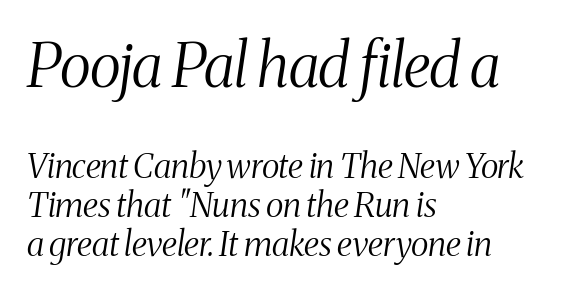
{"serif": "yes", "italic": "yes", "lean": "right", "slant_degrees": 8, "bold": "no", "weight": "light", "width": "condensed", "stroke_contrast": "medium", "x_height": "medium", "monospaced": "no", "underline": "no", "align": "left", "line_spacing": "tight", "line_spacing_ratio": 1.15, "letter_spacing": "normal", "letter_spacing_em": 0.0, "larger_block": "first", "size_ratio": 1.76, "glyph_px": 60}
